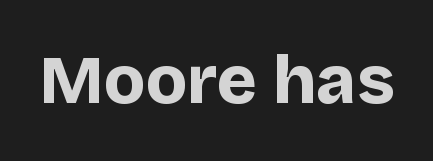
The letters stand straight up with perfectly vertical stems. Between one letter and the next there's only the usual sliver of space. A typesetter would call this proportional, since set widths differ per character. Just letters on the line, the space beneath them empty. Emphasis by weight is at full strength: bold. Each letter's strokes conclude bluntly, with no projecting serifs.
